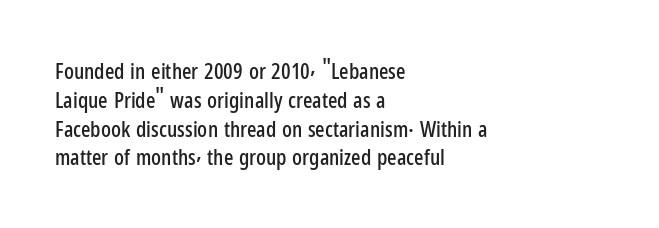
Descender tails drop into unmarked territory. Horizontal alignment here is leftward, the default for most running prose. Does extra space separate the letters? No, they use regular spacing. Upright lettering throughout. Evenly set lines give the paragraph a standard silhouette.
